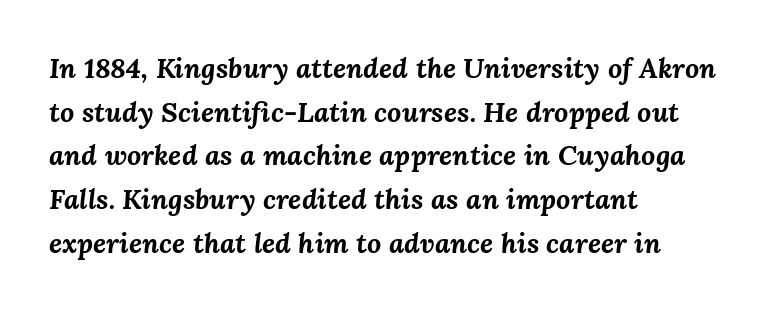
{"italic": "yes", "lean": "right", "slant_degrees": 3, "bold": "yes", "weight": "bold", "width": "normal", "stroke_contrast": "medium", "x_height": "medium", "monospaced": "no", "underline": "no", "align": "left", "line_spacing": "normal", "line_spacing_ratio": 1.56, "letter_spacing": "normal", "letter_spacing_em": 0.0, "glyph_px": 28}
